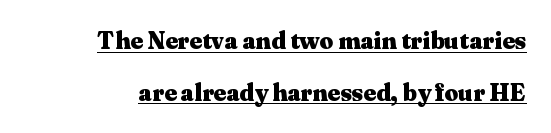
The image shows 24 px bold type, upright; set loose line spacing (2.15x), normal letter spacing, underlined.
